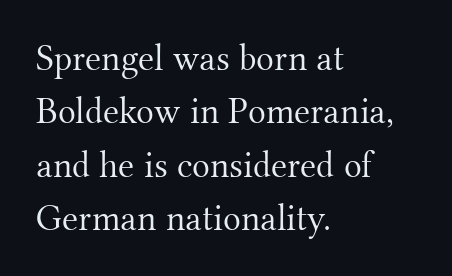
Nothing heavy about these letters — not bold at all. This is roman type, the default non-slanted kind. You could not count columns in this text — the font is proportionally spaced. Check the space under the baseline: it is left empty. The paragraph shown leans on its left margin. How are the letters spaced? Ordinarily, with no added tracking.
